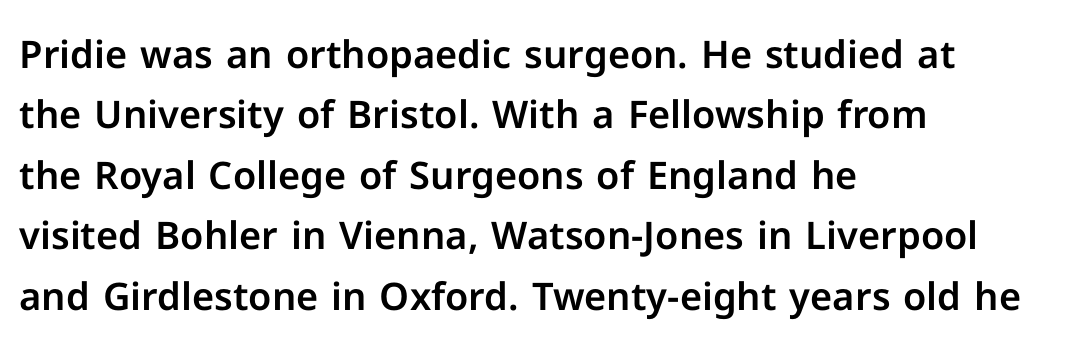
The image shows 38 px sans-serif type, upright; set left-aligned, normal line spacing (1.59x), normal letter spacing, not underlined; low stroke contrast and a medium x-height.
